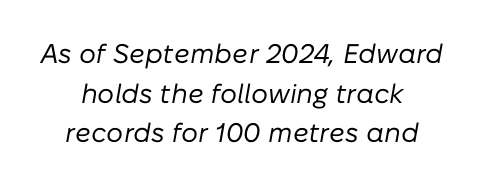
Q: Is the text bold? A: No.
Q: Is the text italic (slanted)? A: Yes, it leans right by about 10 degrees.
Q: Is the text underlined? A: No.
Q: How is the paragraph aligned? A: Centered.
Q: Is the spacing between letters normal or unusually wide? A: Normal.
Q: Is the spacing between lines tight, normal or loose? A: Normal.
